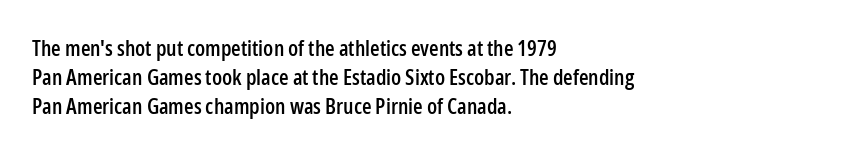
{"italic": "no", "underline": "no", "align": "left", "line_spacing": "normal", "line_spacing_ratio": 1.32, "letter_spacing": "normal", "letter_spacing_em": 0.0, "glyph_px": 22}
